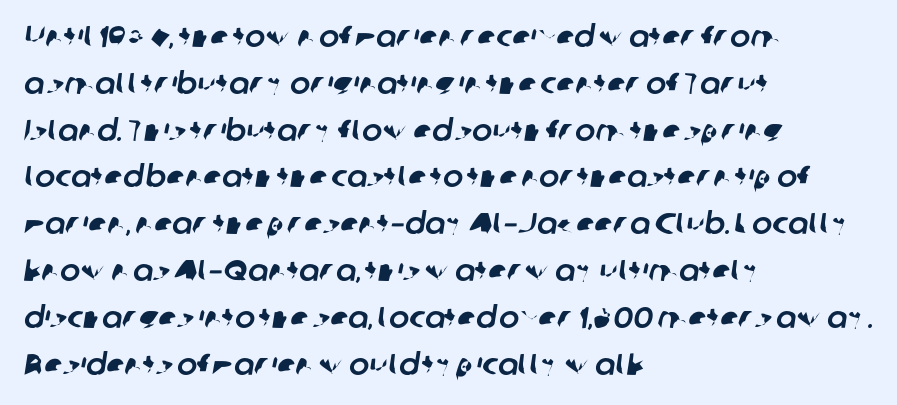
The image shows 30 px sans-serif type; set left-aligned, normal line spacing (1.56x), normal letter spacing, not underlined; low stroke contrast and a medium x-height.
